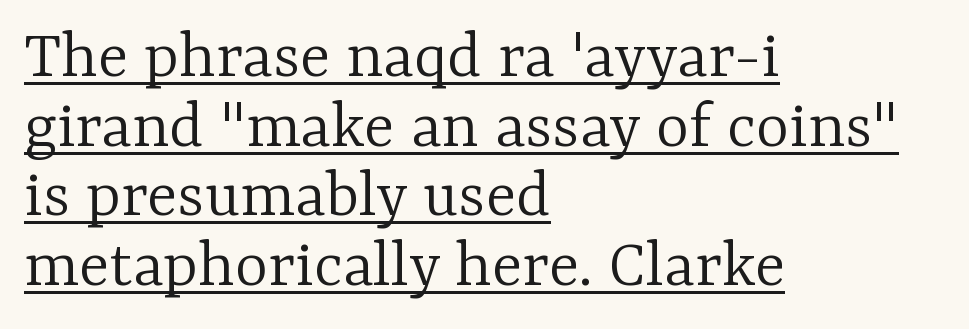
Between one letter and the next there's only the usual sliver of space. The lettering is marked with a stroke running underneath it. A light-to-regular cut is what we see here. The rendering uses natural spacing where letterforms have individual widths.
